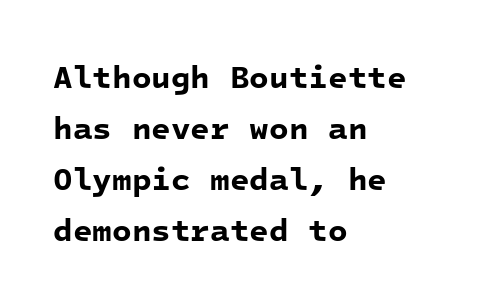
The image shows 32 px bold sans-serif type, monospaced; set left-aligned, normal line spacing (1.59x), normal letter spacing, not underlined; low stroke contrast and a medium x-height.
